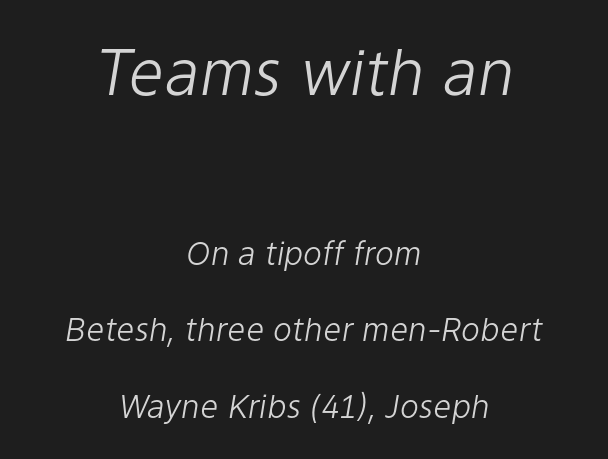
The image shows 63 px light type, italic (leaning right); set centered, loose line spacing (2.39x), normal letter spacing, not underlined; the first (top) block is 1.97x larger; low stroke contrast and a medium x-height.
